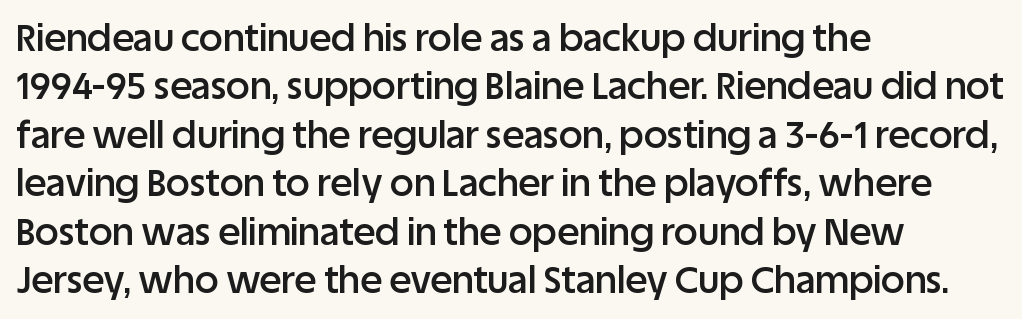
{"serif": "no", "italic": "no", "bold": "semi", "weight": "semibold", "width": "normal", "stroke_contrast": "low", "x_height": "large", "monospaced": "no", "underline": "no", "align": "left", "line_spacing": "normal", "line_spacing_ratio": 1.31, "letter_spacing": "normal", "letter_spacing_em": 0.0, "glyph_px": 37}
